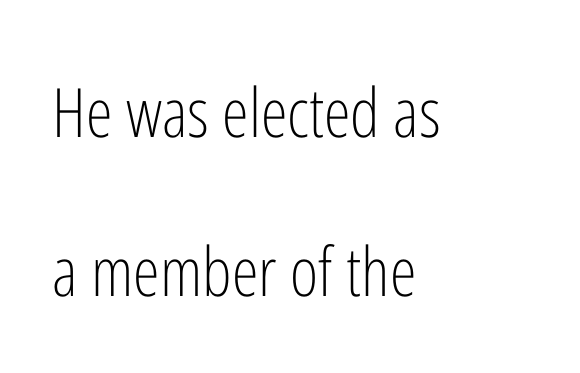
Q: Is the text bold? A: No.
Q: Is the text italic (slanted)? A: No, it is upright.
Q: Is the typeface a serif or a sans-serif typeface? A: Sans-serif.
Q: Is the text underlined? A: No.
Q: How is the paragraph aligned? A: Left-aligned.
Q: Is the spacing between letters normal or unusually wide? A: Normal.
Q: Is the spacing between lines tight, normal or loose? A: Loose.
Q: Width (condensed, normal, or wide)? A: Condensed.
Q: Stroke contrast? A: Low.
Q: x-height? A: Medium.
Q: Monospaced? A: No.
